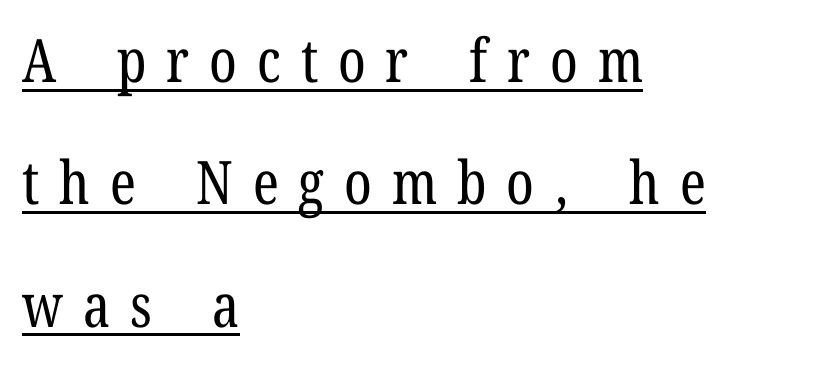
Q: Is the text bold? A: No.
Q: Is the text italic (slanted)? A: No, it is upright.
Q: Is the typeface a serif or a sans-serif typeface? A: Serif.
Q: Is the text underlined? A: Yes.
Q: How is the paragraph aligned? A: Left-aligned.
Q: Is the spacing between letters normal or unusually wide? A: Unusually wide.
Q: Is the spacing between lines tight, normal or loose? A: Loose.
Q: Width (condensed, normal, or wide)? A: Condensed.
Q: Stroke contrast? A: Low.
Q: x-height? A: Medium.
Q: Monospaced? A: No.
